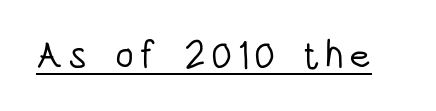
{"serif": "no", "italic": "no", "bold": "no", "weight": "light", "width": "condensed", "stroke_contrast": "low", "x_height": "large", "monospaced": "no", "underline": "yes", "glyph_px": 38}
